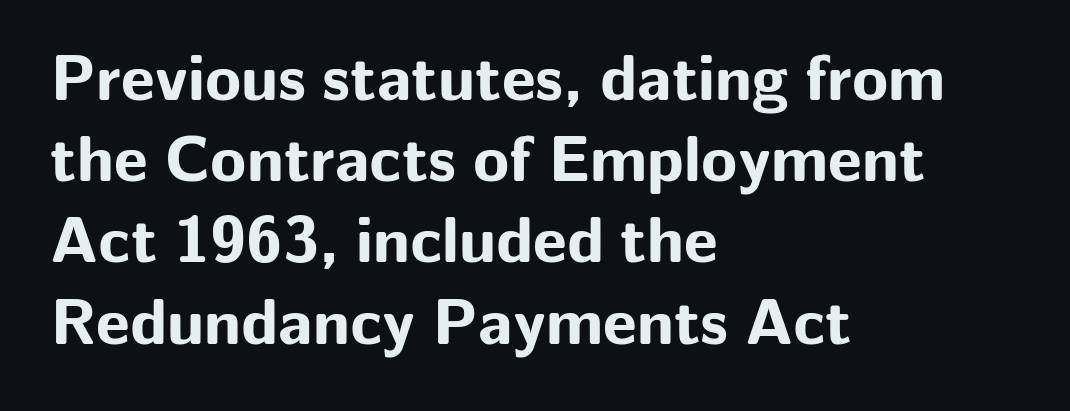
{"serif": "no", "italic": "no", "bold": "yes", "weight": "bold", "width": "normal", "stroke_contrast": "low", "x_height": "medium", "monospaced": "no", "underline": "no", "align": "left", "line_spacing_ratio": 1.23, "letter_spacing": "normal", "letter_spacing_em": 0.0, "glyph_px": 66}
